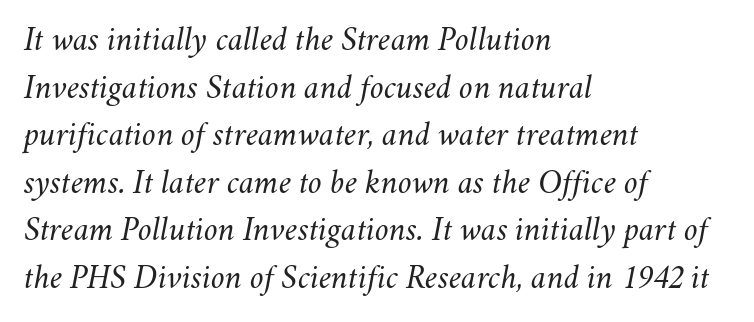
Q: Is the text bold? A: No.
Q: Is the text italic (slanted)? A: Yes, it leans right by about 11 degrees.
Q: Is the text underlined? A: No.
Q: How is the paragraph aligned? A: Left-aligned.
Q: Is the spacing between letters normal or unusually wide? A: Normal.
Q: Is the spacing between lines tight, normal or loose? A: Normal.
Q: Width (condensed, normal, or wide)? A: Normal.
Q: Stroke contrast? A: Medium.
Q: x-height? A: Small.
Q: Monospaced? A: No.
